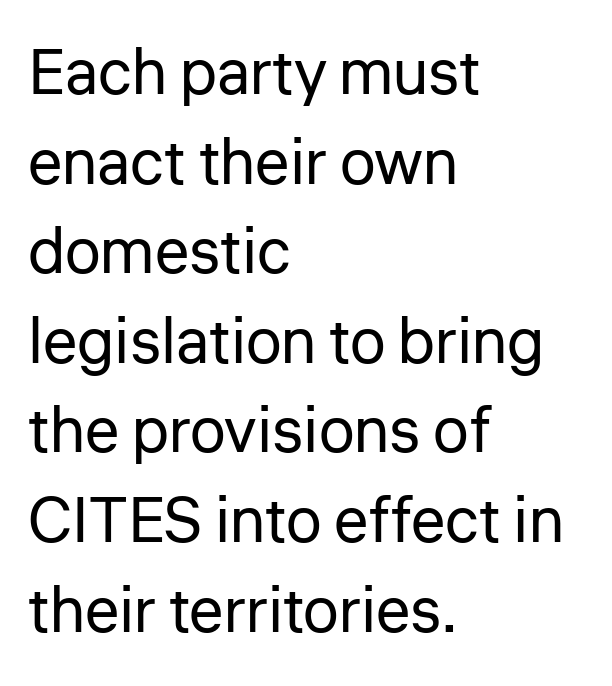
Notice how descenders clear the ascenders below comfortably — that's standard leading. Nothing heavy about these letters — not bold at all. A typesetter would call this zero additional tracking. Style check: upright. Character widths vary here, with narrow letters taking less room than wide ones.
